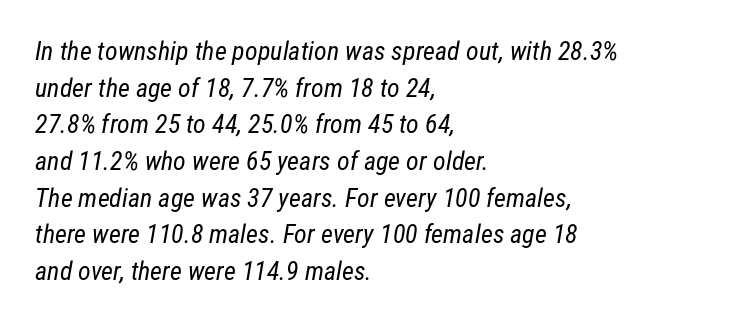
Interline gaps are of average width in this sample. The face looks like a standard text weight, possibly lighter. The line texture is even and compact thanks to regular tracking. Just letters on the line, the space beneath them empty. This sample is left-justified, so line endings fall wherever the words run out.
